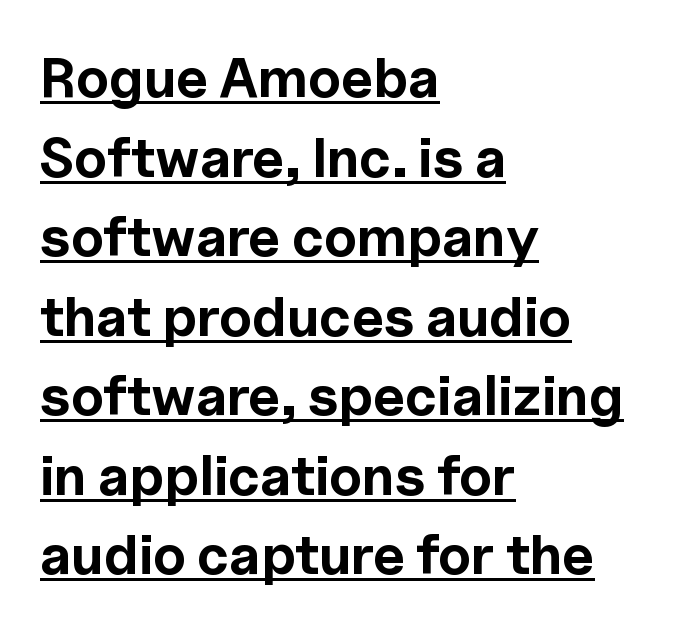
{"serif": "no", "italic": "no", "bold": "yes", "weight": "bold", "width": "normal", "x_height": "medium", "monospaced": "no", "underline": "yes", "align": "left", "line_spacing": "normal", "line_spacing_ratio": 1.42, "letter_spacing": "normal", "letter_spacing_em": 0.0, "glyph_px": 56}
